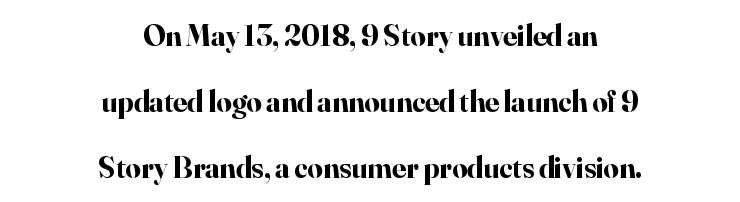
The image shows 30 px bold serif type, upright; set centered, loose line spacing (2.2x), normal letter spacing, not underlined; high stroke contrast and a small x-height.
